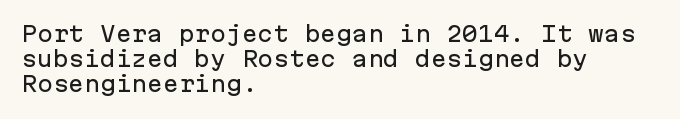
Posture: straight, roman, zero tilt. A clean baseline with only descenders dipping below it. Does the copy run flush right? No — it runs flush left. Tracking value appears to be zero — textbook default spacing.
